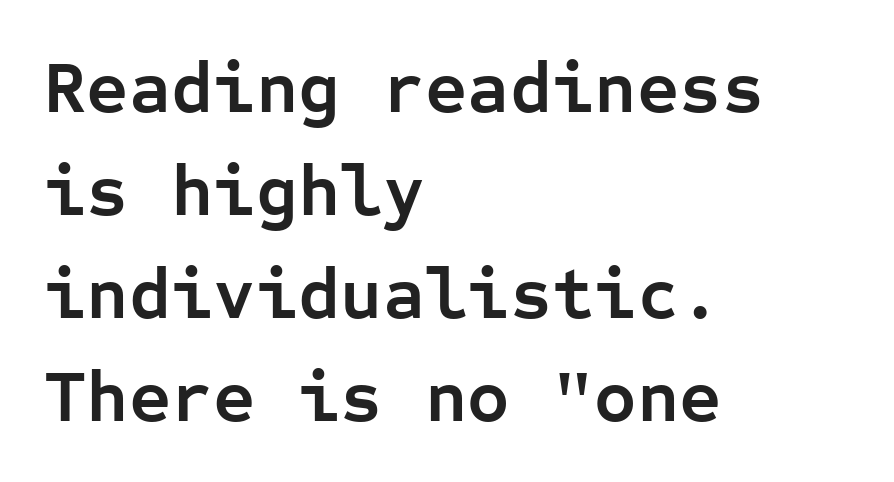
{"serif": "no", "italic": "no", "bold": "yes", "weight": "semibold", "width": "normal", "stroke_contrast": "low", "x_height": "medium", "monospaced": "yes", "underline": "no", "align": "left", "line_spacing": "normal", "line_spacing_ratio": 1.41, "letter_spacing": "normal", "letter_spacing_em": 0.0, "glyph_px": 73}
